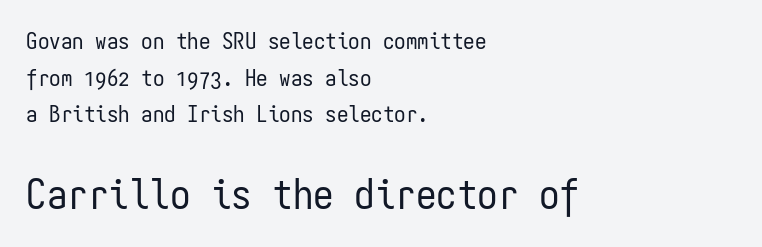
{"serif": "no", "italic": "no", "bold": "no", "weight": "regular", "width": "condensed", "stroke_contrast": "low", "x_height": "medium", "monospaced": "yes", "underline": "no", "align": "left", "line_spacing": "normal", "line_spacing_ratio": 1.59, "letter_spacing": "normal", "letter_spacing_em": 0.0, "larger_block": "second", "size_ratio": 1.78, "glyph_px": 41}
